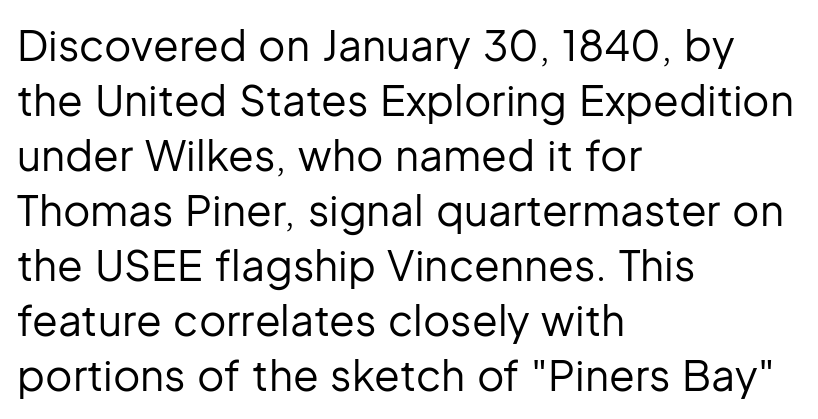
{"serif": "no", "italic": "no", "bold": "no", "weight": "regular", "width": "normal", "stroke_contrast": "low", "x_height": "medium", "monospaced": "no", "underline": "no", "align": "left", "line_spacing": "normal", "line_spacing_ratio": 1.31, "letter_spacing": "normal", "letter_spacing_em": 0.0, "glyph_px": 42}
